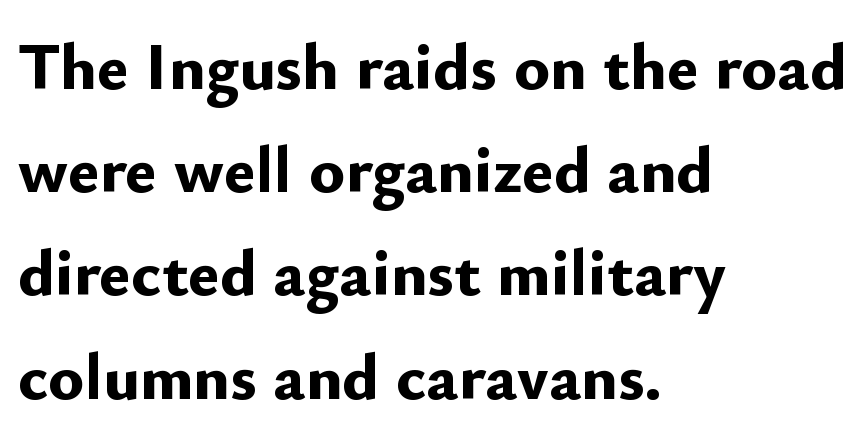
{"serif": "no", "italic": "no", "bold": "yes", "weight": "bold", "width": "normal", "stroke_contrast": "low", "x_height": "small", "monospaced": "no", "underline": "no", "align": "left", "line_spacing": "normal", "line_spacing_ratio": 1.54, "letter_spacing": "normal", "letter_spacing_em": 0.0, "glyph_px": 67}
